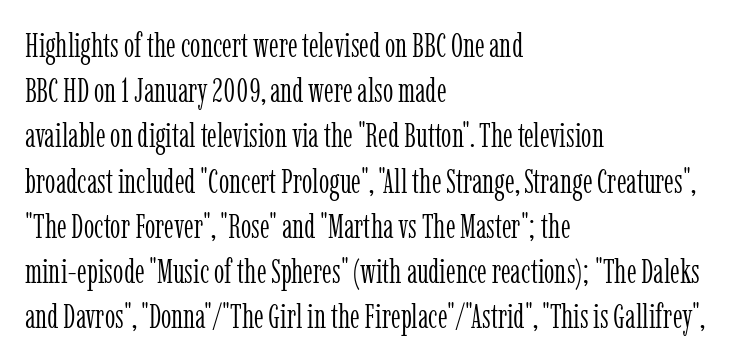
{"serif": "yes", "italic": "no", "bold": "no", "weight": "light", "width": "condensed", "stroke_contrast": "low", "x_height": "medium", "monospaced": "no", "underline": "no", "align": "left", "line_spacing": "normal", "line_spacing_ratio": 1.37, "letter_spacing": "normal", "letter_spacing_em": 0.0, "glyph_px": 33}
